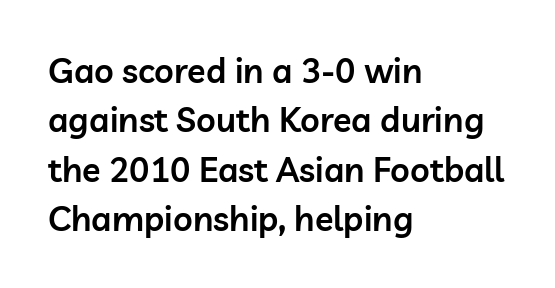
{"serif": "no", "italic": "no", "bold": "semi", "weight": "semibold", "width": "normal", "stroke_contrast": "low", "x_height": "medium", "monospaced": "no", "underline": "no", "align": "left", "line_spacing": "normal", "line_spacing_ratio": 1.45, "letter_spacing": "normal", "letter_spacing_em": 0.0, "glyph_px": 34}
